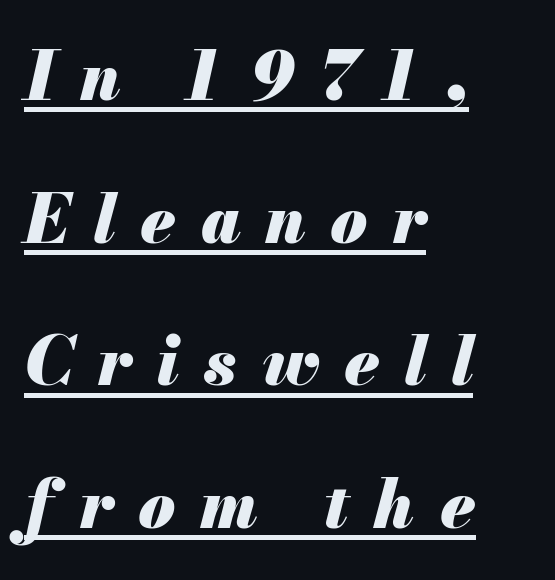
The image shows 67 px heavy type, italic (leaning right); set left-aligned, loose line spacing (2.13x), unusually wide letter spacing (+0.37 em), underlined; medium stroke contrast and a small x-height.
